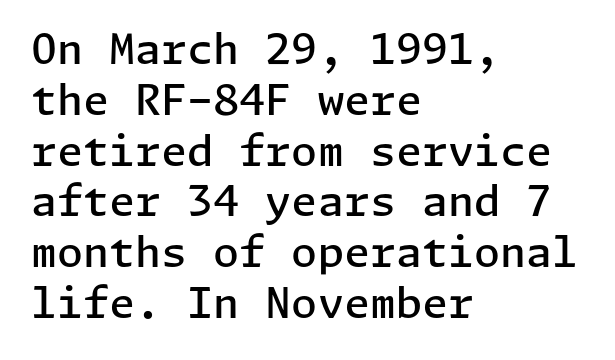
The image shows 42 px semibold sans-serif type, upright; set left-aligned, line spacing 1.21x, normal letter spacing, not underlined; low stroke contrast and a medium x-height.
